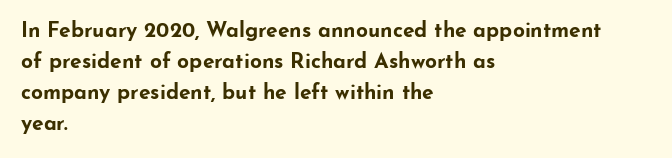
These lines keep a tight, regular rhythm from letter to letter. The typesetting leans heavy: a genuine bold. Line beginnings align vertically; line endings do not. If you drew a line through each stem, it would be perfectly vertical. Letters rest on an invisible, unmarked baseline.
